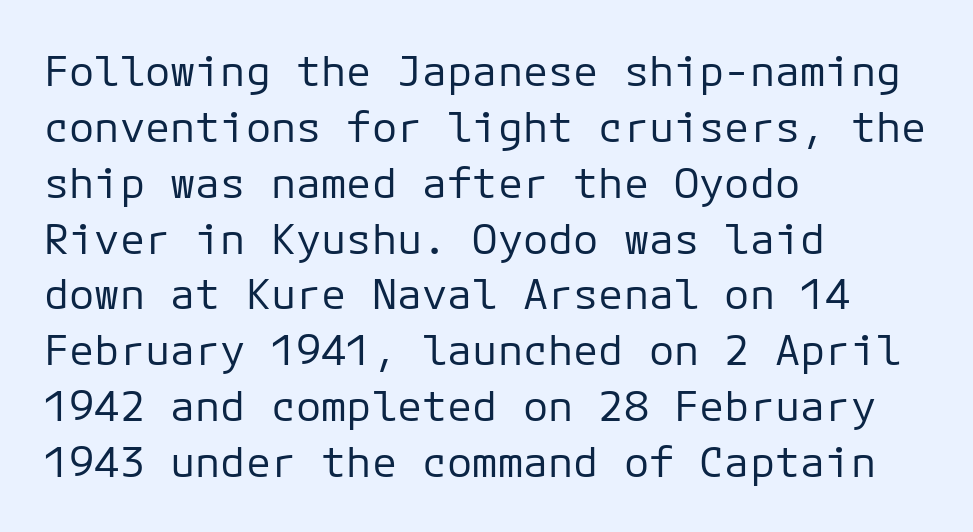
Q: Is the text bold? A: No.
Q: Is the text italic (slanted)? A: No, it is upright.
Q: Is the typeface a serif or a sans-serif typeface? A: Sans-serif.
Q: Is the text underlined? A: No.
Q: How is the paragraph aligned? A: Left-aligned.
Q: Is the spacing between letters normal or unusually wide? A: Normal.
Q: Is the spacing between lines tight, normal or loose? A: Normal.
Q: Width (condensed, normal, or wide)? A: Normal.
Q: Stroke contrast? A: Low.
Q: x-height? A: Medium.
Q: Monospaced? A: Yes.
